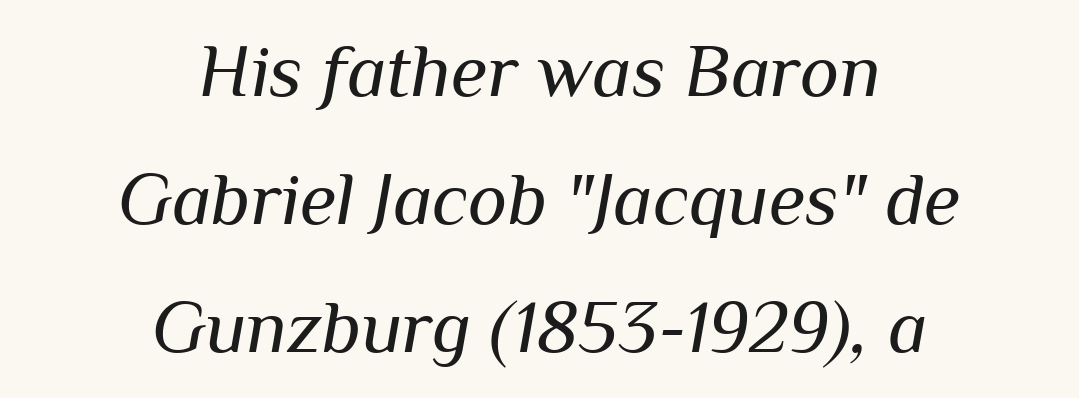
{"italic": "yes", "lean": "right", "slant_degrees": 10, "bold": "no", "weight": "regular", "width": "normal", "stroke_contrast": "medium", "x_height": "medium", "monospaced": "no", "underline": "no", "align": "center", "line_spacing_ratio": 1.71, "letter_spacing": "normal", "letter_spacing_em": 0.0, "glyph_px": 75}
